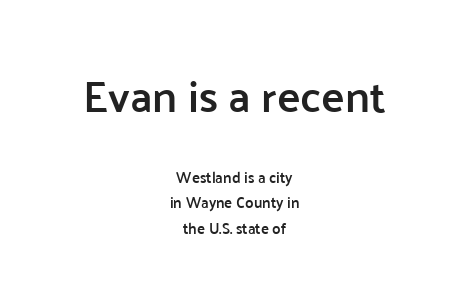
The image shows 44 px semibold sans-serif type, upright; set centered, normal line spacing (1.7x), normal letter spacing, not underlined; the first (top) block is 2.93x larger; low stroke contrast and a medium x-height.
